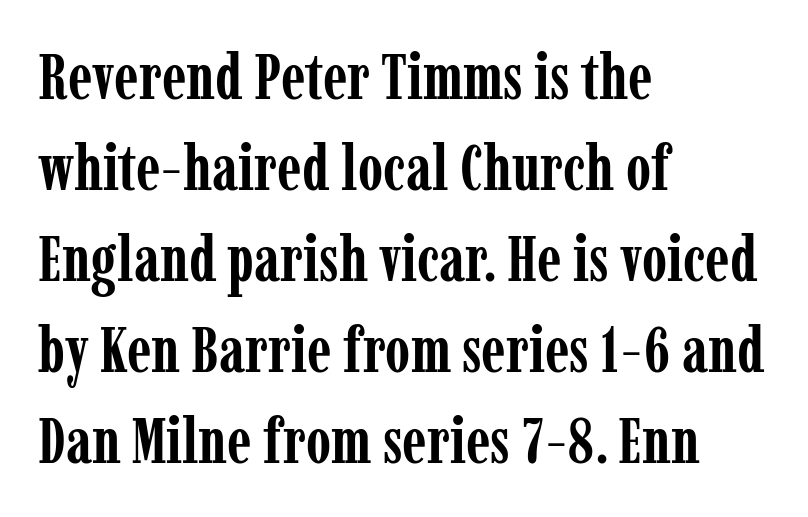
Q: Is the text bold? A: Yes.
Q: Is the text italic (slanted)? A: No, it is upright.
Q: Is the typeface a serif or a sans-serif typeface? A: Serif.
Q: Is the text underlined? A: No.
Q: How is the paragraph aligned? A: Left-aligned.
Q: Is the spacing between letters normal or unusually wide? A: Normal.
Q: Is the spacing between lines tight, normal or loose? A: Normal.
Q: Width (condensed, normal, or wide)? A: Condensed.
Q: Stroke contrast? A: Low.
Q: x-height? A: Medium.
Q: Monospaced? A: No.
